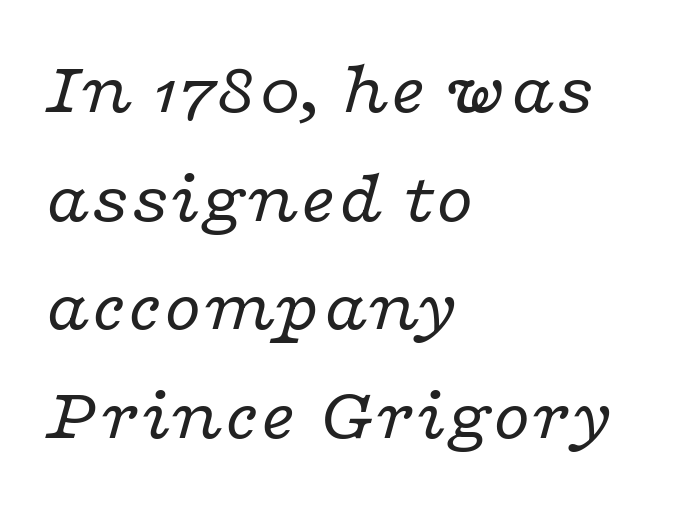
The image shows 76 px regular-weight, wide serif type, italic (leaning right); set left-aligned, normal line spacing (1.43x), normal letter spacing, not underlined; low stroke contrast and a medium x-height.
